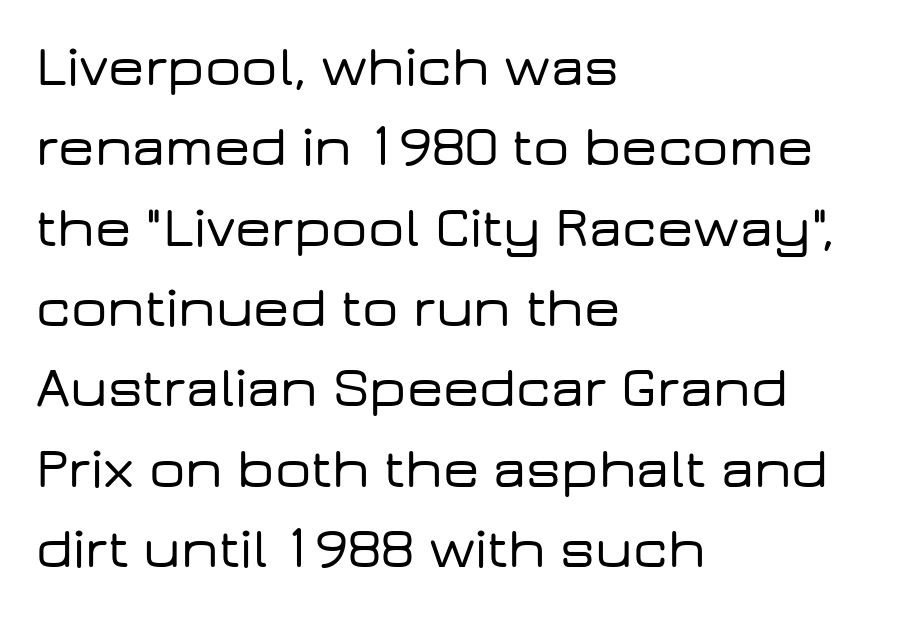
The image shows 57 px wide sans-serif type, upright; set left-aligned, normal line spacing (1.41x), normal letter spacing, not underlined; low stroke contrast and a medium x-height.
